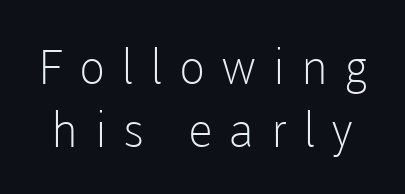
Weight: not bold — regular or lighter. The letters stand straight up with perfectly vertical stems. These lines are rendered in a variable-pitch font. This block has exactly the height ordinary leading produces. The rendering shows plain stroke endings on the letterforms — a sans-serif design.
